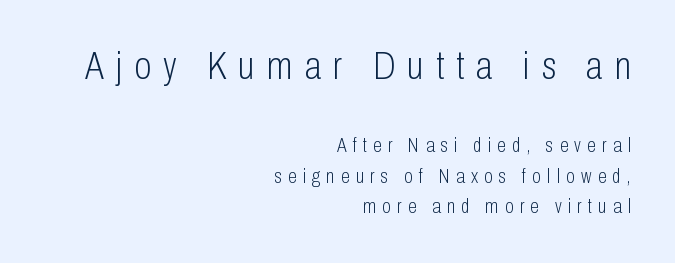
The image shows 39 px light, condensed sans-serif type, upright; set right-aligned, normal line spacing (1.52x), unusually wide letter spacing (+0.31 em), not underlined; the first (top) block is 1.95x larger; low stroke contrast and a medium x-height.
